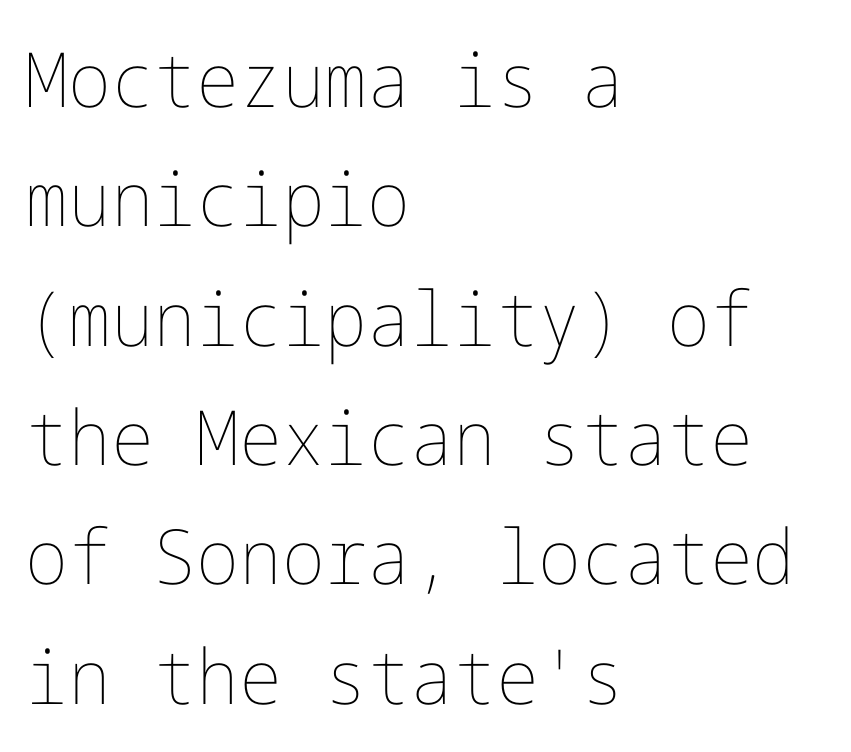
The image shows 76 px thin type, upright; set left-aligned, normal line spacing (1.57x), normal letter spacing, not underlined; low stroke contrast and a medium x-height.
